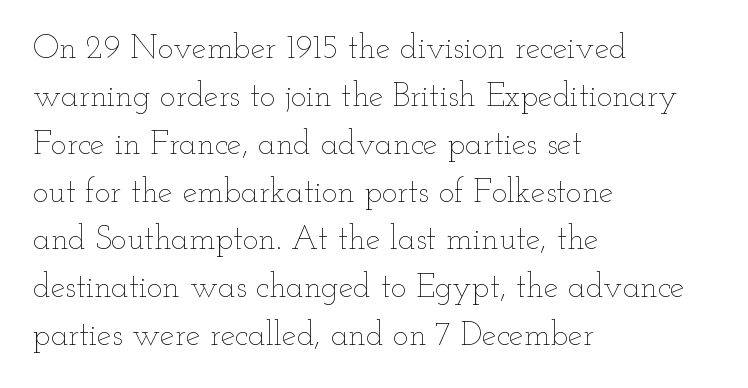
You could not count columns in this text — the font is proportionally spaced. Anything drawn beneath the words? Only blank space. Evenly set lines give the paragraph a standard silhouette. No italicization has been applied; the sample stays upright.
